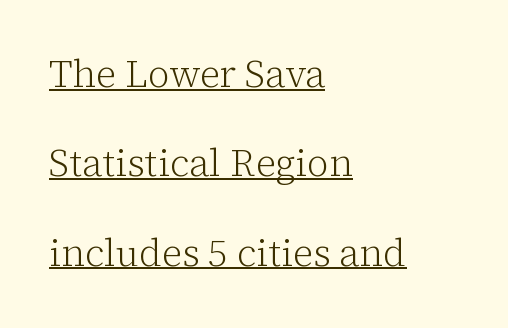
{"serif": "yes", "italic": "no", "bold": "no", "weight": "light", "width": "normal", "stroke_contrast": "low", "x_height": "medium", "monospaced": "no", "underline": "yes", "align": "left", "line_spacing": "loose", "line_spacing_ratio": 2.35, "letter_spacing": "normal", "letter_spacing_em": 0.0, "glyph_px": 38}
